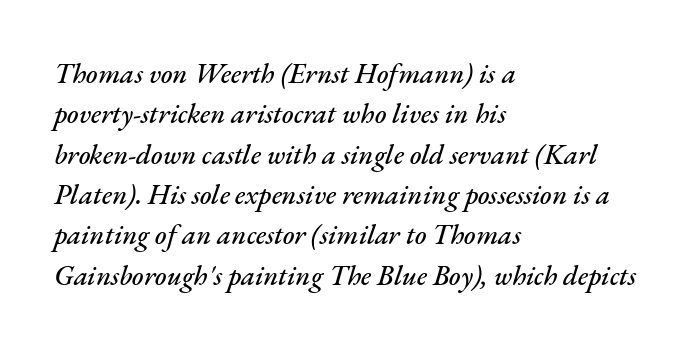
The specimen reads as italic at a glance. Tracking here is standard; glyphs follow each other at the usual distance. Which margin do the lines hug? The left one — the right edge is uneven. The lines sit at an ordinary, default distance from one another.
